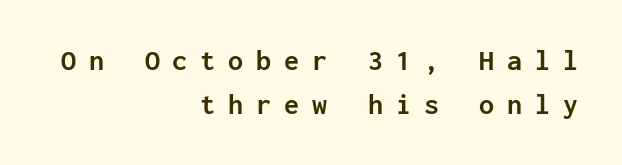
The image shows 30 px semibold sans-serif type, upright, monospaced; set right-aligned, normal line spacing (1.47x), unusually wide letter spacing (+0.43 em), not underlined; low stroke contrast and a medium x-height.
